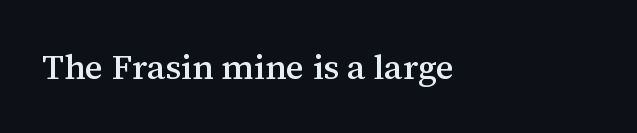
Q: Is the text italic (slanted)? A: No, it is upright.
Q: Is the typeface a serif or a sans-serif typeface? A: Serif.
Q: Is the text underlined? A: No.
Q: How is the paragraph aligned? A: Left-aligned.
Q: Is the spacing between letters normal or unusually wide? A: Normal.
Q: Width (condensed, normal, or wide)? A: Normal.
Q: Stroke contrast? A: Medium.
Q: x-height? A: Medium.
Q: Monospaced? A: No.
